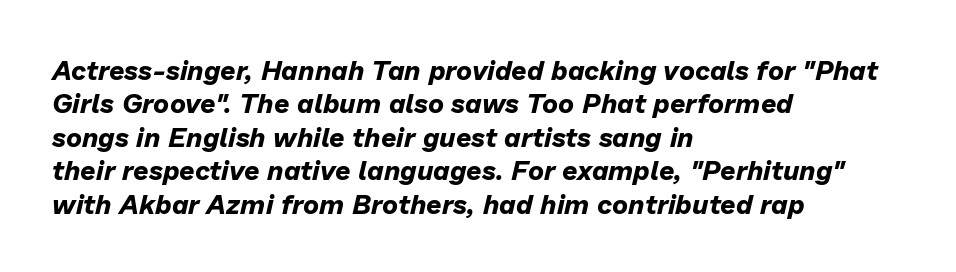
{"italic": "yes", "lean": "right", "slant_degrees": 13, "bold": "yes", "underline": "no", "align": "left", "line_spacing_ratio": 1.24, "letter_spacing": "normal", "letter_spacing_em": 0.0, "glyph_px": 27}
